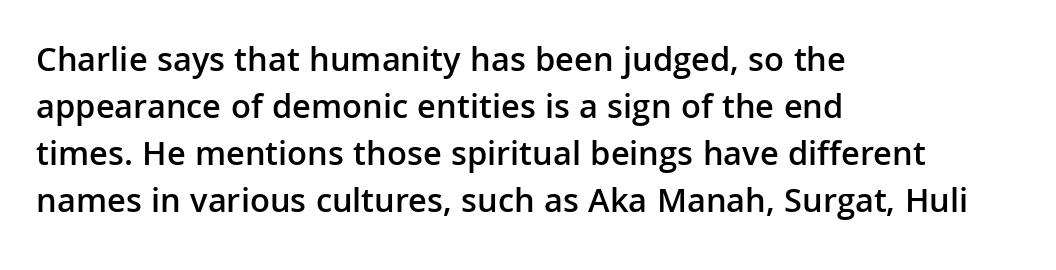
Q: Is the text bold? A: Semi-bold.
Q: Is the text italic (slanted)? A: No, it is upright.
Q: Is the typeface a serif or a sans-serif typeface? A: Sans-serif.
Q: Is the text underlined? A: No.
Q: How is the paragraph aligned? A: Left-aligned.
Q: Is the spacing between letters normal or unusually wide? A: Normal.
Q: Is the spacing between lines tight, normal or loose? A: Normal.
Q: Width (condensed, normal, or wide)? A: Normal.
Q: Stroke contrast? A: Low.
Q: x-height? A: Medium.
Q: Monospaced? A: No.
